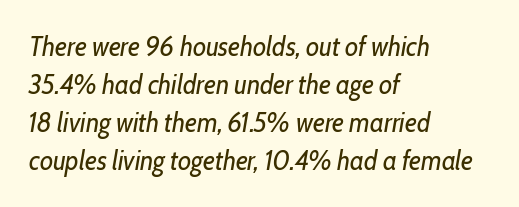
Q: Is the text bold? A: No.
Q: Is the text italic (slanted)? A: Yes, it leans right by about 10 degrees.
Q: Is the text underlined? A: No.
Q: How is the paragraph aligned? A: Left-aligned.
Q: Is the spacing between letters normal or unusually wide? A: Normal.
Q: Is the spacing between lines tight, normal or loose? A: Normal.
